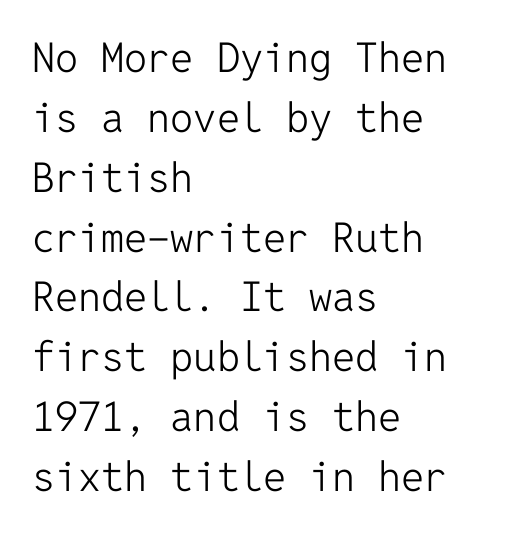
The image shows 41 px light sans-serif type, upright, monospaced; set left-aligned, normal line spacing (1.46x), normal letter spacing, not underlined; low stroke contrast and a medium x-height.
